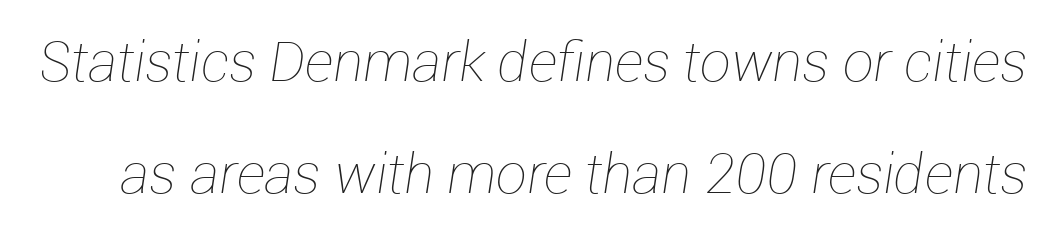
Spacing between characters is what you'd get straight out of the box. Reading down the column, the eye jumps a long way to each next line. This is oblique type, the kind used for emphasis or titles. Nothing heavy about these letters — not bold at all.
